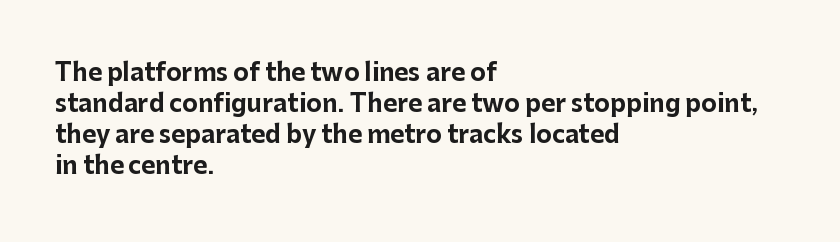
The image shows 24 px bold type, upright; set left-aligned, normal line spacing (1.29x), normal letter spacing, not underlined.
